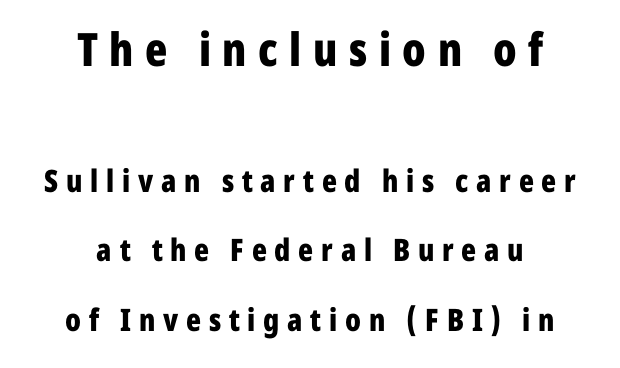
Q: Is the text bold? A: Yes.
Q: Is the text italic (slanted)? A: No, it is upright.
Q: Is the typeface a serif or a sans-serif typeface? A: Sans-serif.
Q: Is the text underlined? A: No.
Q: How is the paragraph aligned? A: Centered.
Q: Is the spacing between letters normal or unusually wide? A: Unusually wide.
Q: Is the spacing between lines tight, normal or loose? A: Loose.
Q: Which block of text is set in a larger size, the first (top) or the second (bottom)? A: The first (top) one.
Q: Width (condensed, normal, or wide)? A: Condensed.
Q: Stroke contrast? A: Low.
Q: x-height? A: Medium.
Q: Monospaced? A: No.
